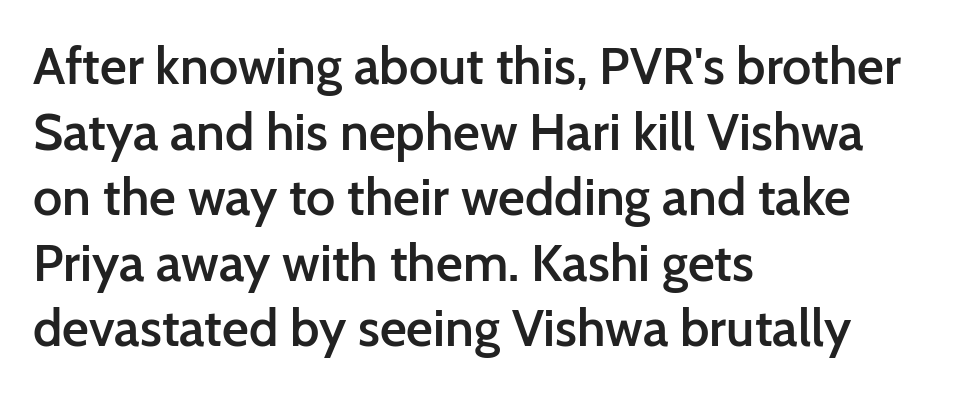
These lines carry some extra weight — a demibold, not a full bold. Inter-character spacing is left at the font's built-in metrics. Casual observation: everything's shoved over to the left. Nobody drew a line under any word here.
